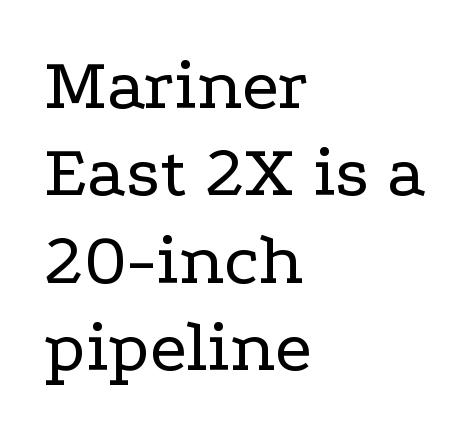
{"serif": "yes", "italic": "no", "bold": "no", "weight": "regular", "width": "wide", "stroke_contrast": "low", "x_height": "medium", "monospaced": "no", "underline": "no", "align": "left", "line_spacing_ratio": 1.18, "letter_spacing": "normal", "letter_spacing_em": 0.0, "glyph_px": 74}
